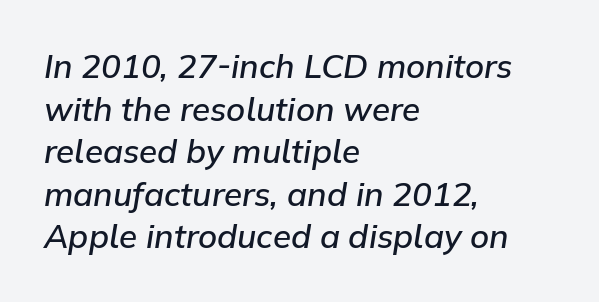
Q: Is the text bold? A: Semi-bold.
Q: Is the text italic (slanted)? A: Yes, it leans right by about 9 degrees.
Q: Is the text underlined? A: No.
Q: How is the paragraph aligned? A: Left-aligned.
Q: Is the spacing between letters normal or unusually wide? A: Normal.
Q: Is the spacing between lines tight, normal or loose? A: Normal.
Q: Width (condensed, normal, or wide)? A: Normal.
Q: Stroke contrast? A: Low.
Q: x-height? A: Medium.
Q: Monospaced? A: No.
